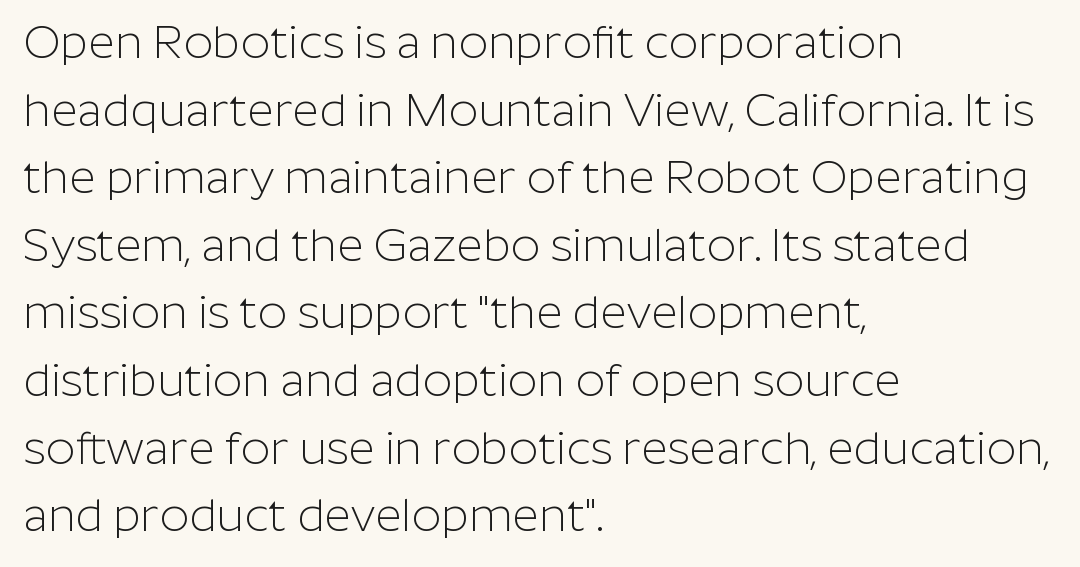
Q: Is the text bold? A: No.
Q: Is the text italic (slanted)? A: No, it is upright.
Q: Is the typeface a serif or a sans-serif typeface? A: Sans-serif.
Q: Is the text underlined? A: No.
Q: How is the paragraph aligned? A: Left-aligned.
Q: Is the spacing between letters normal or unusually wide? A: Normal.
Q: Is the spacing between lines tight, normal or loose? A: Normal.
Q: Width (condensed, normal, or wide)? A: Normal.
Q: Stroke contrast? A: Low.
Q: x-height? A: Medium.
Q: Monospaced? A: No.
